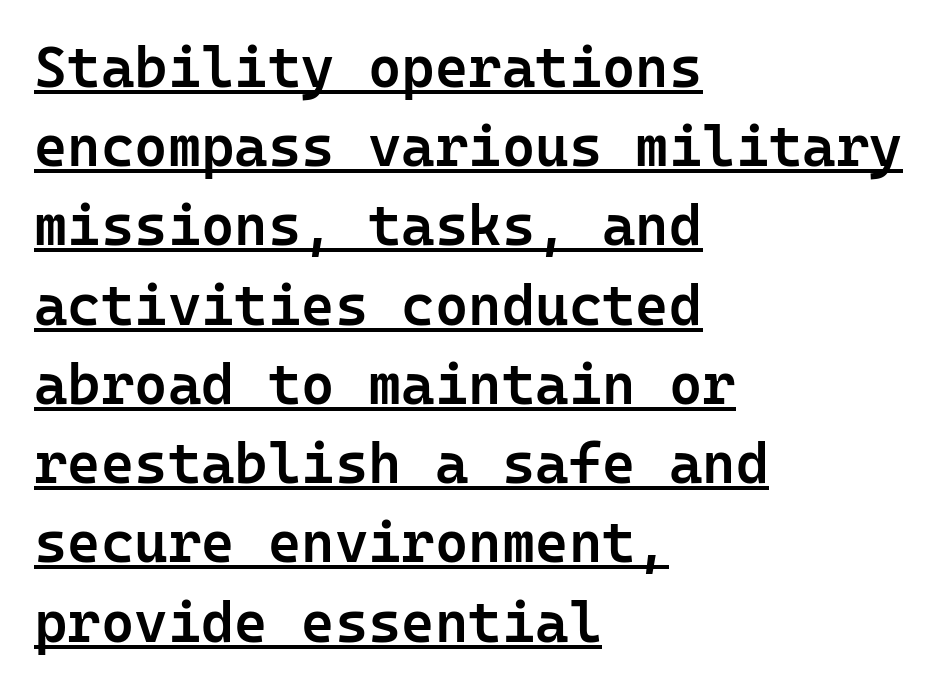
{"serif": "no", "italic": "no", "bold": "semi", "weight": "semibold", "width": "normal", "stroke_contrast": "low", "x_height": "medium", "underline": "yes", "align": "left", "line_spacing": "normal", "line_spacing_ratio": 1.39, "letter_spacing": "normal", "letter_spacing_em": 0.0, "glyph_px": 57}
